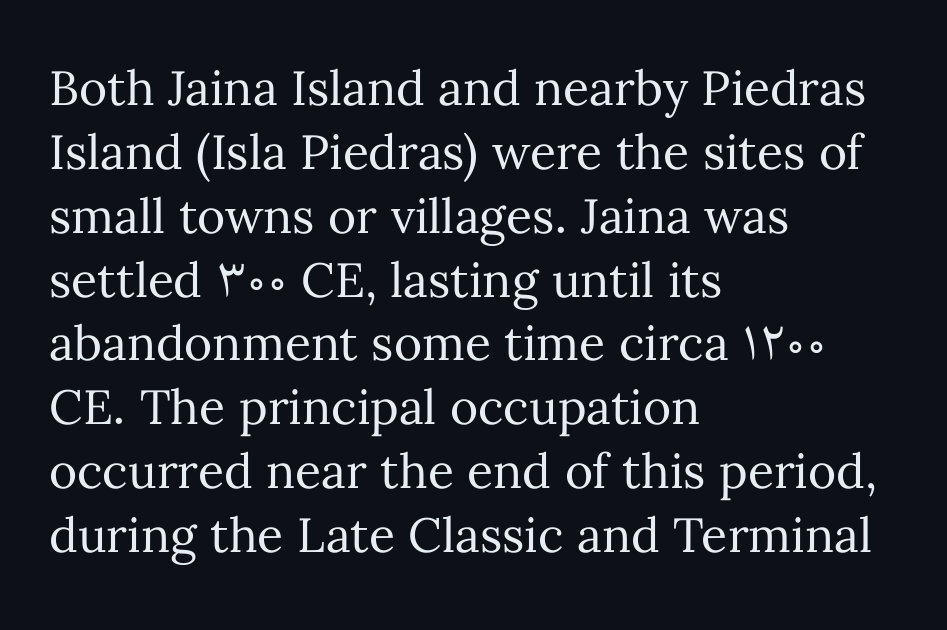
You could not count columns in this text — the font is proportionally spaced. The gap between lines stays unmarked. Honestly, the row spacing looks completely unremarkable. Characters remain perfectly vertical along every line. Weight class: somewhere from thin through regular.
